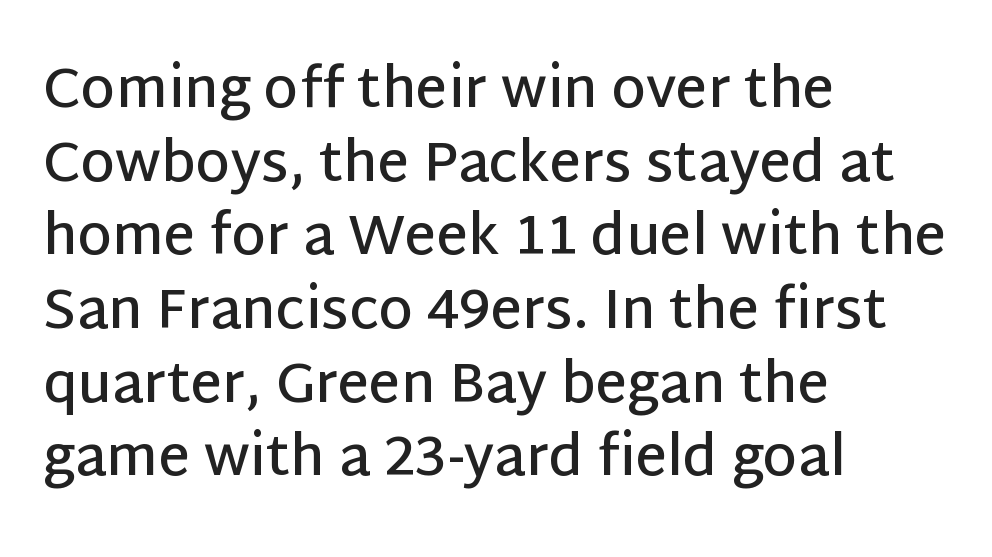
The paragraph shown leans on its left margin. Is this a fixed-width face? No — the glyphs have proportional, varying widths. A typesetter would mark this as roman, not italic. The strokes are fattened partway — semibold, not bold. Beneath every word, the page is bare.
